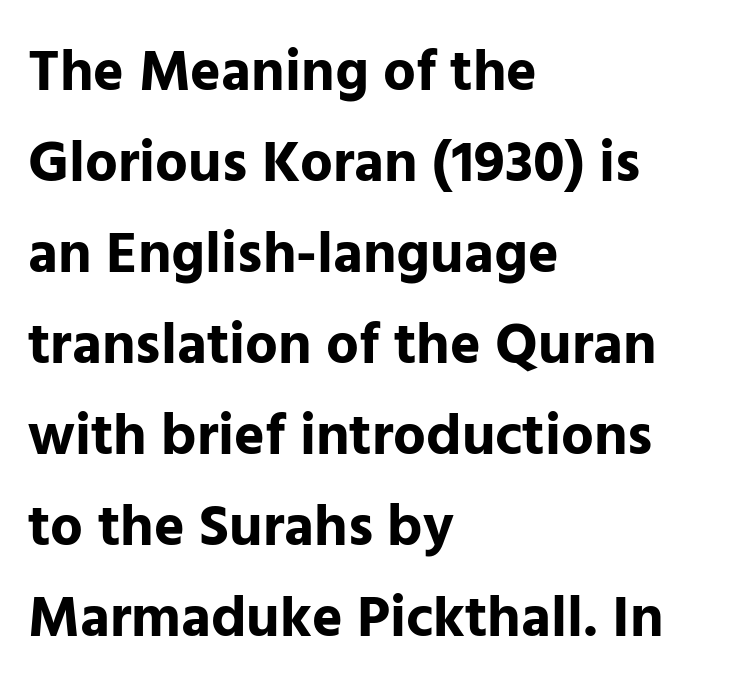
Q: Is the text bold? A: Yes.
Q: Is the text italic (slanted)? A: No, it is upright.
Q: Is the typeface a serif or a sans-serif typeface? A: Sans-serif.
Q: Is the text underlined? A: No.
Q: How is the paragraph aligned? A: Left-aligned.
Q: Is the spacing between letters normal or unusually wide? A: Normal.
Q: Is the spacing between lines tight, normal or loose? A: Normal.
Q: Width (condensed, normal, or wide)? A: Normal.
Q: Stroke contrast? A: Low.
Q: x-height? A: Medium.
Q: Monospaced? A: No.
